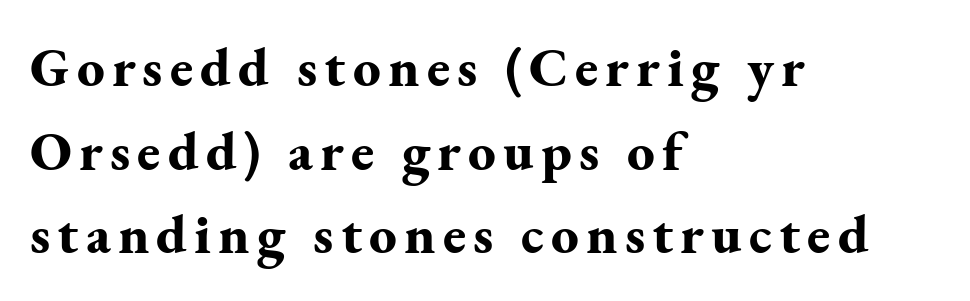
Ordinary non-slanted type is in use. The passage shown stacks its lines at a standard gap. Looks like regular typesetting: each glyph gets only the width it needs. To sum up the face: it has serifs.
